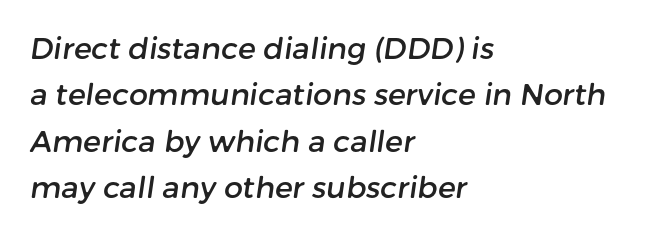
{"serif": "no", "width": "normal", "stroke_contrast": "low", "x_height": "medium", "monospaced": "no", "underline": "no", "align": "left", "line_spacing": "normal", "line_spacing_ratio": 1.55, "letter_spacing": "normal", "letter_spacing_em": 0.0, "glyph_px": 30}
